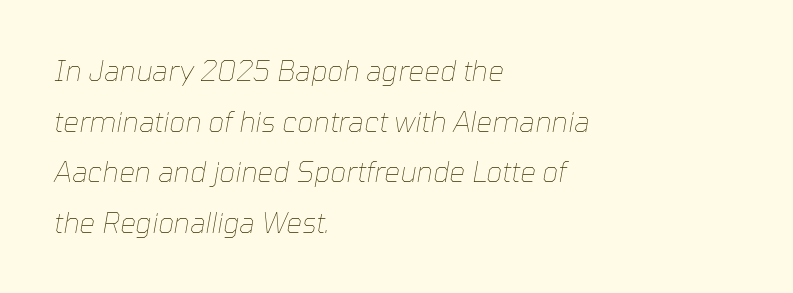
The image shows 28 px thin type, italic (leaning right); set left-aligned, line spacing 1.81x, normal letter spacing, not underlined; low stroke contrast and a medium x-height.
